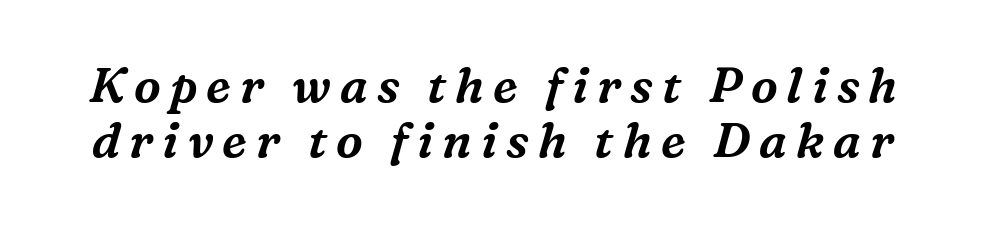
{"serif": "yes", "italic": "yes", "lean": "right", "slant_degrees": 16, "width": "normal", "stroke_contrast": "medium", "x_height": "medium", "monospaced": "no", "underline": "no", "line_spacing": "tight", "line_spacing_ratio": 1.14, "glyph_px": 48}
